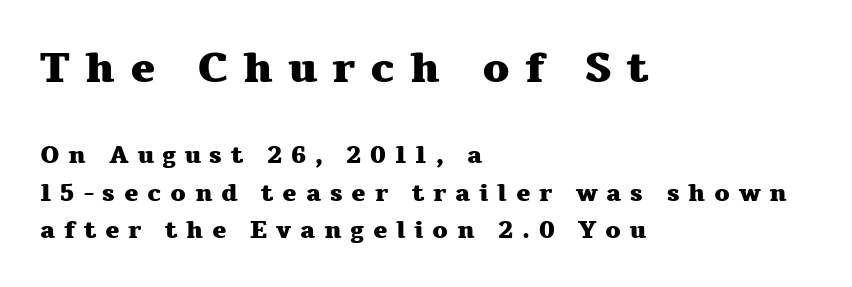
The image shows 42 px heavy, wide serif type, upright; set left-aligned, normal line spacing (1.56x), unusually wide letter spacing (+0.36 em), not underlined; the first (top) block is 1.75x larger; medium stroke contrast and a medium x-height.
